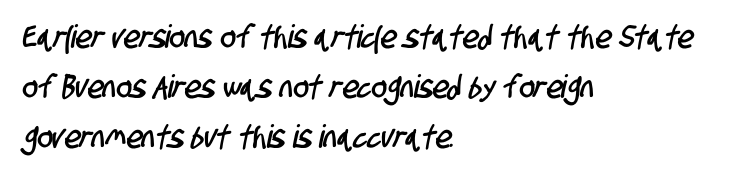
The face used here is proportionally spaced, like ordinary book or web type. Each line starts at the same left margin while the right side varies. This sample uses plain, unmodified letter spacing. Compared with typical paragraphs, the rows here are spaced about the same. A typesetter would label this face a sans. Check the space under the baseline: it is left empty.
